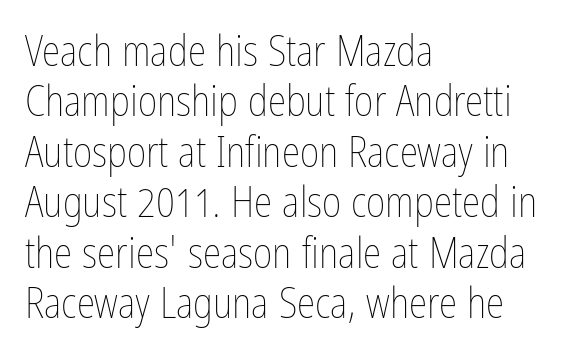
The image shows 42 px thin, condensed type, upright; set left-aligned, line spacing 1.2x, normal letter spacing, not underlined; low stroke contrast and a medium x-height.
